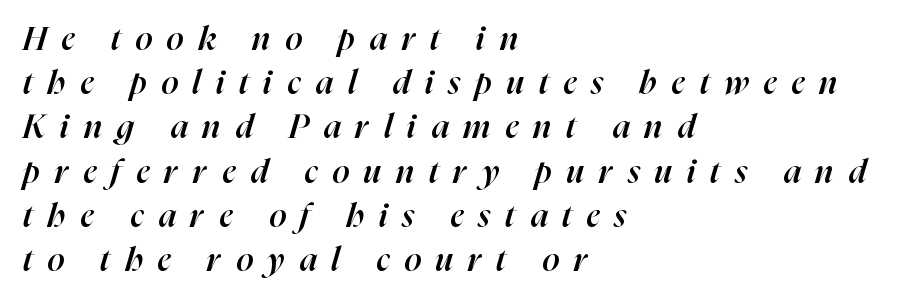
Q: Is the text bold? A: Semi-bold.
Q: Is the text italic (slanted)? A: Yes, it leans right by about 16 degrees.
Q: Is the text underlined? A: No.
Q: How is the paragraph aligned? A: Left-aligned.
Q: Is the spacing between letters normal or unusually wide? A: Unusually wide.
Q: Is the spacing between lines tight, normal or loose? A: Normal.
Q: Width (condensed, normal, or wide)? A: Normal.
Q: Stroke contrast? A: High.
Q: x-height? A: Medium.
Q: Monospaced? A: No.
